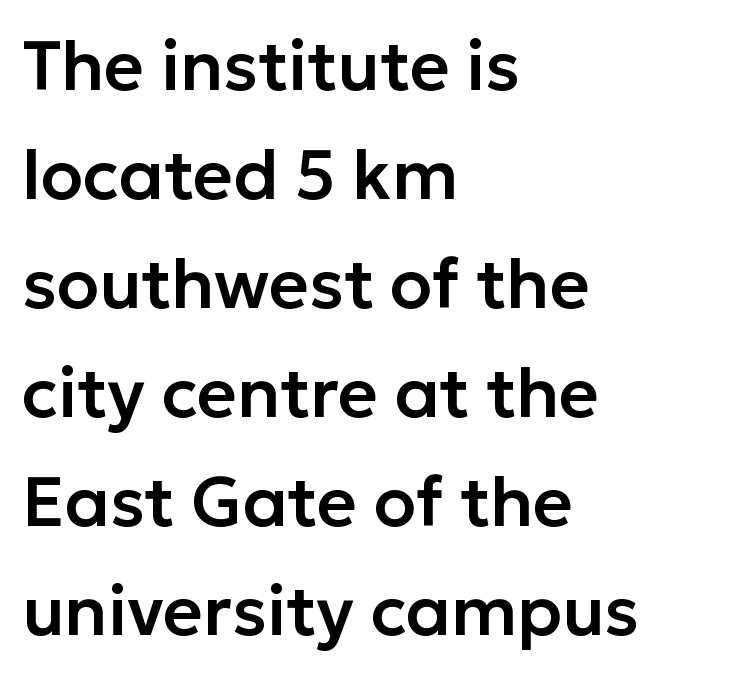
{"serif": "no", "italic": "no", "width": "normal", "stroke_contrast": "low", "x_height": "medium", "monospaced": "no", "underline": "no", "align": "left", "line_spacing": "normal", "line_spacing_ratio": 1.58, "letter_spacing": "normal", "letter_spacing_em": 0.0, "glyph_px": 69}
